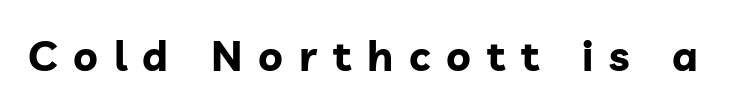
Q: Is the text bold? A: Yes.
Q: Is the text italic (slanted)? A: No, it is upright.
Q: Is the typeface a serif or a sans-serif typeface? A: Sans-serif.
Q: Is the text underlined? A: No.
Q: Is the spacing between letters normal or unusually wide? A: Unusually wide.
Q: Width (condensed, normal, or wide)? A: Normal.
Q: Stroke contrast? A: Low.
Q: x-height? A: Medium.
Q: Monospaced? A: No.
